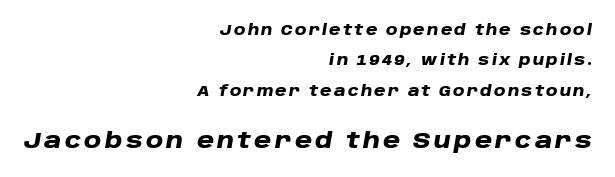
The passage shown begins with its smaller block and ends with its larger one. No word sits above an underline. Horizontally, the lines are justified to the trailing edge only. The block of text is sparse from top to bottom, with ample space between rows. I'd describe the lettering as bold — thick and assertive. Yep, that's italic — everything's leaning.
